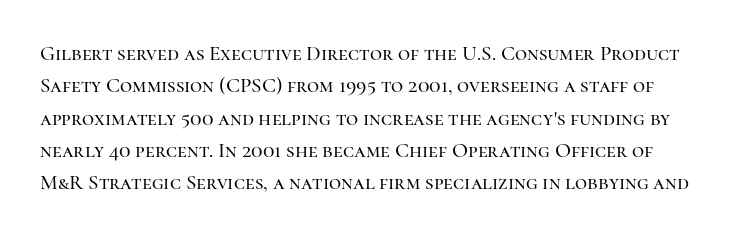
Interline gaps are of average width in this sample. Caption: standard tracking, unaltered. Tall strokes in this sample are plumb rather than angled. Descender tails drop into unmarked territory.
